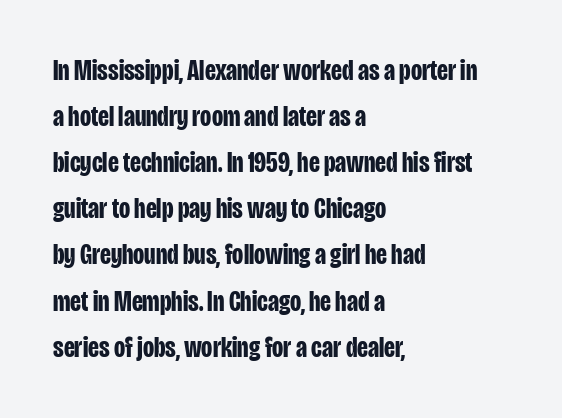
The baseline area is clear. Here the designer chose a conventional face with non-uniform glyph widths. The text block is weighted toward the left margin, trailing off unevenly rightward. Caption: bold face, heavy strokes. You can tell from the bare stems that sans-serif type was used. Rendered with straight, roman letterforms.
